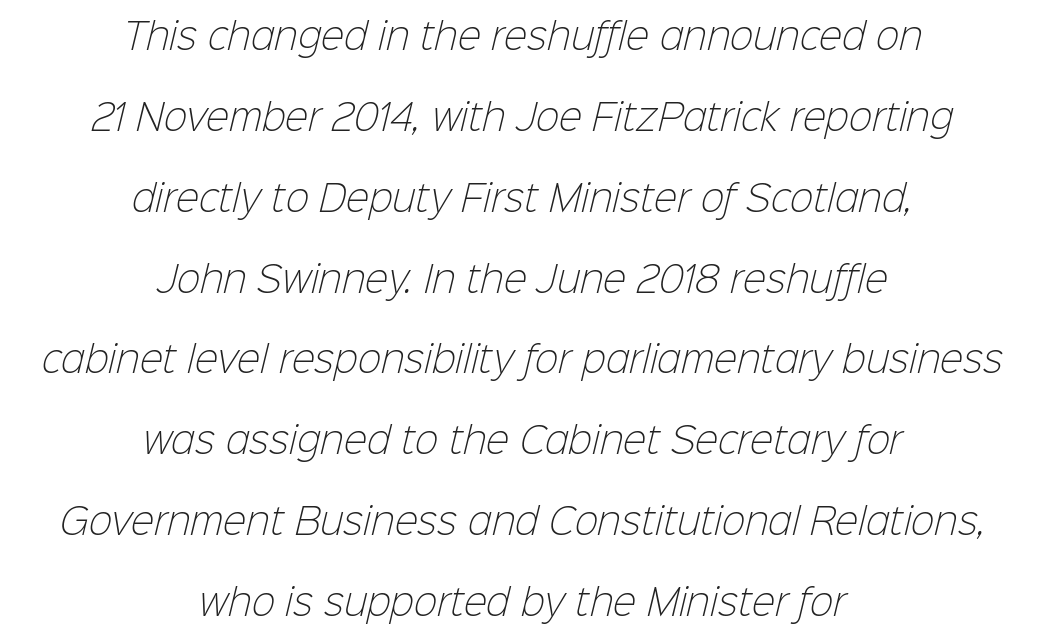
The image shows 35 px light sans-serif type; set centered, loose line spacing (2.31x), normal letter spacing, not underlined; low stroke contrast and a medium x-height.
